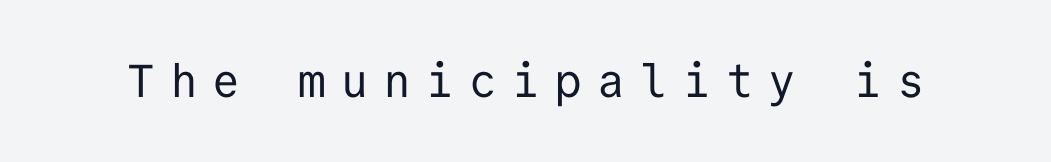
Letter spacing: wide. Vertical strokes here are truly vertical. In terms of letterform style, serifs are entirely absent. Counters stay open thanks to moderate or lighter strokes. Looks like terminal output: every glyph gets an equal slot. The specimen omits any rule beneath the text block's lines.
